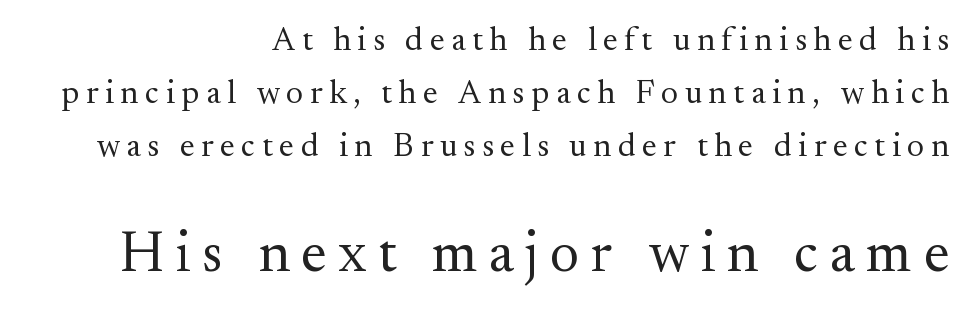
Q: Is the text bold? A: No.
Q: Is the text italic (slanted)? A: No, it is upright.
Q: Is the typeface a serif or a sans-serif typeface? A: Serif.
Q: Is the text underlined? A: No.
Q: How is the paragraph aligned? A: Right-aligned.
Q: Is the spacing between letters normal or unusually wide? A: Unusually wide.
Q: Is the spacing between lines tight, normal or loose? A: Normal.
Q: Which block of text is set in a larger size, the first (top) or the second (bottom)? A: The second (bottom) one.
Q: Width (condensed, normal, or wide)? A: Normal.
Q: Stroke contrast? A: Medium.
Q: x-height? A: Small.
Q: Monospaced? A: No.
